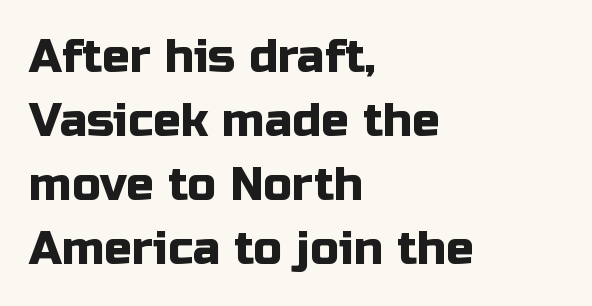
Q: Is the text italic (slanted)? A: No, it is upright.
Q: Is the typeface a serif or a sans-serif typeface? A: Sans-serif.
Q: Is the text underlined? A: No.
Q: How is the paragraph aligned? A: Left-aligned.
Q: Is the spacing between letters normal or unusually wide? A: Normal.
Q: Is the spacing between lines tight, normal or loose? A: Normal.
Q: Width (condensed, normal, or wide)? A: Normal.
Q: Stroke contrast? A: Low.
Q: x-height? A: Medium.
Q: Monospaced? A: No.
